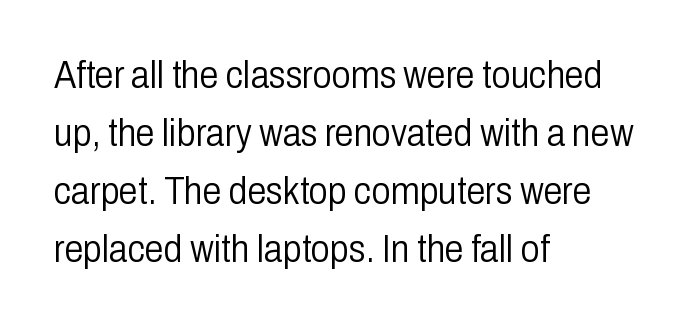
The image shows 38 px light, condensed sans-serif type, upright; set left-aligned, normal line spacing (1.53x), normal letter spacing, not underlined; low stroke contrast and a medium x-height.
